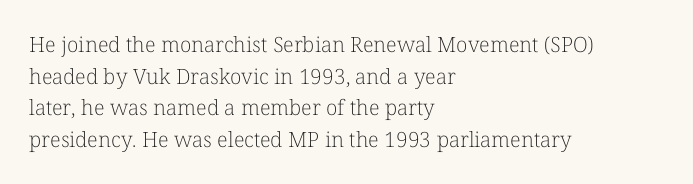
{"italic": "no", "bold": "no", "underline": "no", "align": "left", "line_spacing": "normal", "line_spacing_ratio": 1.51, "letter_spacing": "normal", "letter_spacing_em": 0.0, "glyph_px": 21}
